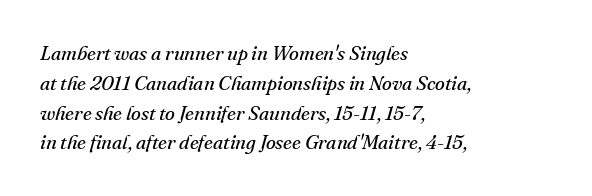
{"italic": "yes", "lean": "right", "slant_degrees": 16, "bold": "no", "underline": "no", "align": "left", "line_spacing": "normal", "line_spacing_ratio": 1.49, "letter_spacing": "normal", "letter_spacing_em": 0.0, "glyph_px": 20}
